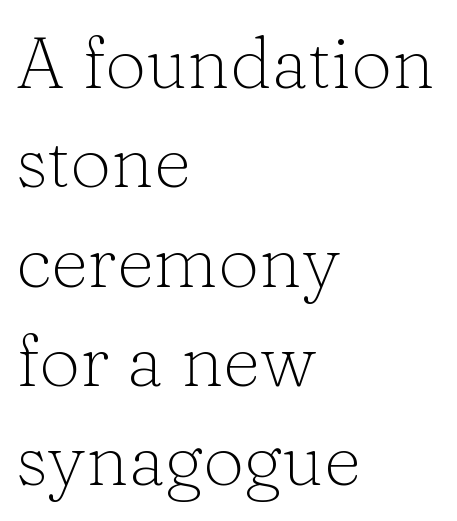
The image shows 73 px light serif type, upright; set left-aligned, normal line spacing (1.36x), normal letter spacing, not underlined; low stroke contrast and a medium x-height.
